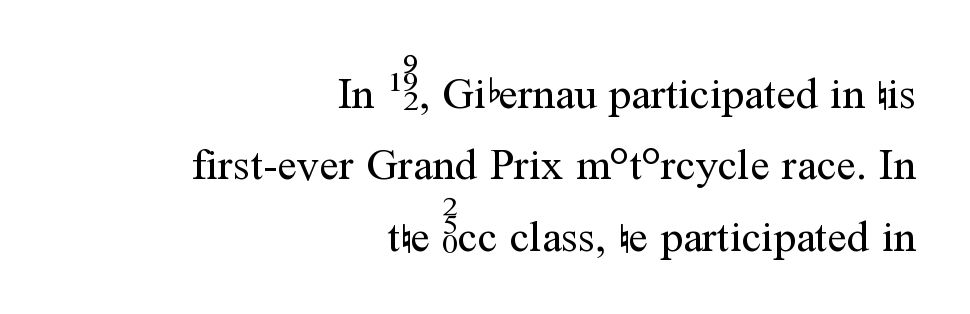
The image shows 44 px regular-weight serif type, upright; set right-aligned, normal line spacing (1.62x), normal letter spacing, not underlined; medium stroke contrast and a medium x-height.
